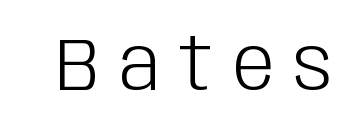
Q: Is the text bold? A: No.
Q: Is the text italic (slanted)? A: No, it is upright.
Q: Is the typeface a serif or a sans-serif typeface? A: Sans-serif.
Q: Is the text underlined? A: No.
Q: Is the spacing between letters normal or unusually wide? A: Unusually wide.
Q: Width (condensed, normal, or wide)? A: Condensed.
Q: Stroke contrast? A: Low.
Q: x-height? A: Large.
Q: Monospaced? A: No.
